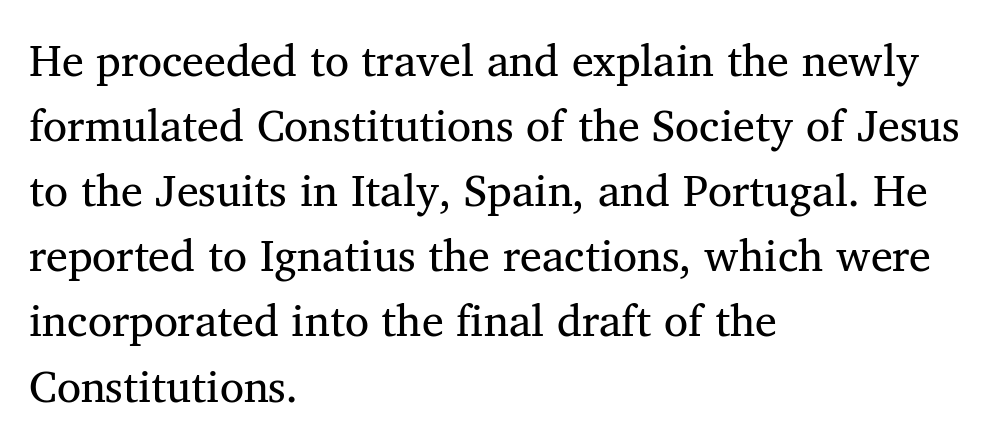
Q: Is the text bold? A: No.
Q: Is the typeface a serif or a sans-serif typeface? A: Serif.
Q: Is the text underlined? A: No.
Q: How is the paragraph aligned? A: Left-aligned.
Q: Is the spacing between letters normal or unusually wide? A: Normal.
Q: Is the spacing between lines tight, normal or loose? A: Normal.
Q: Width (condensed, normal, or wide)? A: Normal.
Q: Stroke contrast? A: Medium.
Q: x-height? A: Medium.
Q: Monospaced? A: No.
